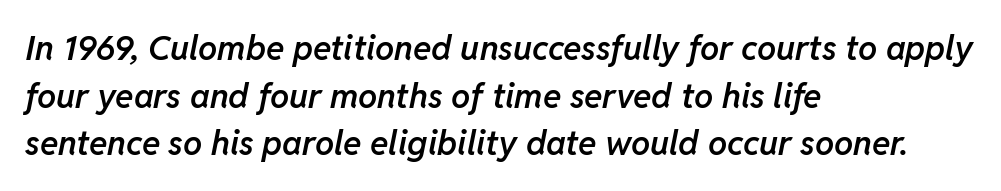
Q: Is the text bold? A: Semi-bold.
Q: Is the text italic (slanted)? A: Yes, it leans right by about 11 degrees.
Q: Is the text underlined? A: No.
Q: How is the paragraph aligned? A: Left-aligned.
Q: Is the spacing between letters normal or unusually wide? A: Normal.
Q: Is the spacing between lines tight, normal or loose? A: Normal.
Q: Width (condensed, normal, or wide)? A: Normal.
Q: Stroke contrast? A: Low.
Q: x-height? A: Medium.
Q: Monospaced? A: No.
